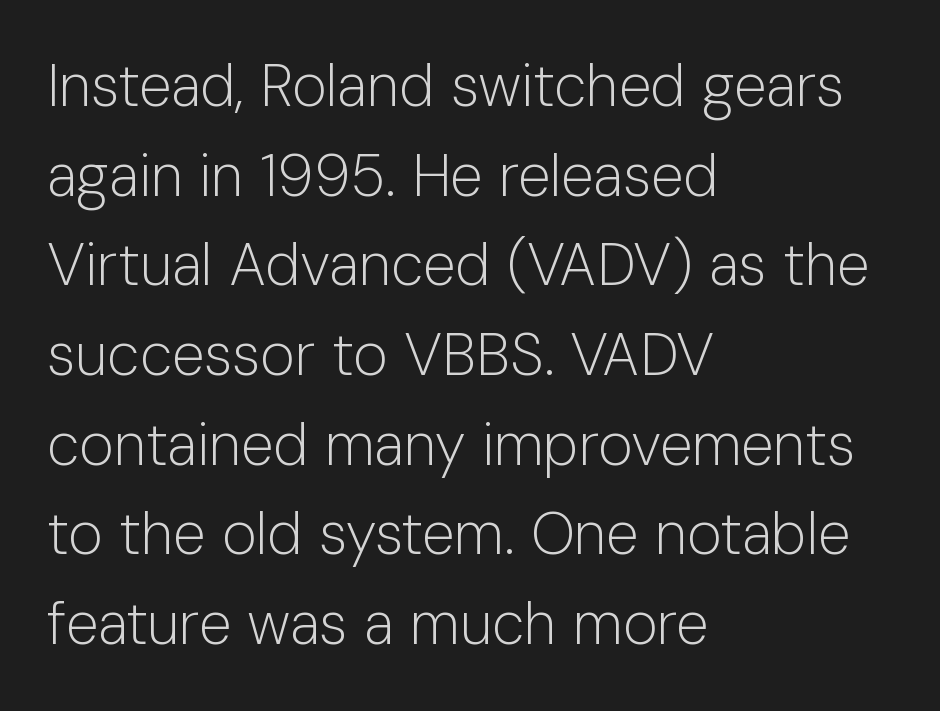
The image shows 59 px light sans-serif type, upright; set left-aligned, normal line spacing (1.52x), normal letter spacing, not underlined; low stroke contrast and a medium x-height.
